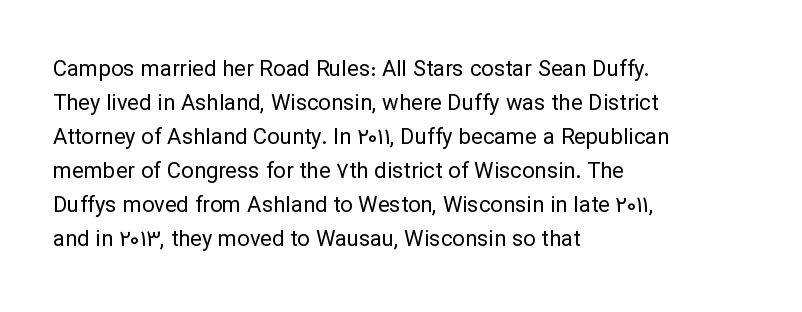
Q: Is the text bold? A: No.
Q: Is the text italic (slanted)? A: No, it is upright.
Q: Is the text underlined? A: No.
Q: How is the paragraph aligned? A: Left-aligned.
Q: Is the spacing between letters normal or unusually wide? A: Normal.
Q: Is the spacing between lines tight, normal or loose? A: Normal.
